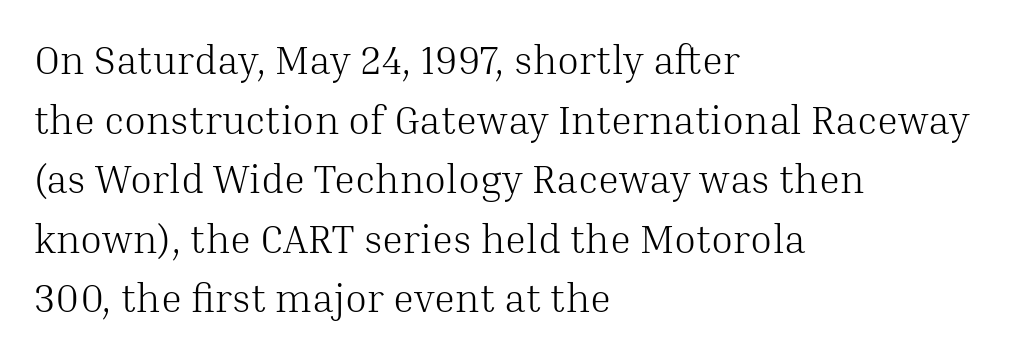
Q: Is the text bold? A: No.
Q: Is the text italic (slanted)? A: No, it is upright.
Q: Is the typeface a serif or a sans-serif typeface? A: Serif.
Q: Is the text underlined? A: No.
Q: How is the paragraph aligned? A: Left-aligned.
Q: Is the spacing between letters normal or unusually wide? A: Normal.
Q: Is the spacing between lines tight, normal or loose? A: Normal.
Q: Width (condensed, normal, or wide)? A: Normal.
Q: Stroke contrast? A: Medium.
Q: x-height? A: Medium.
Q: Monospaced? A: No.
